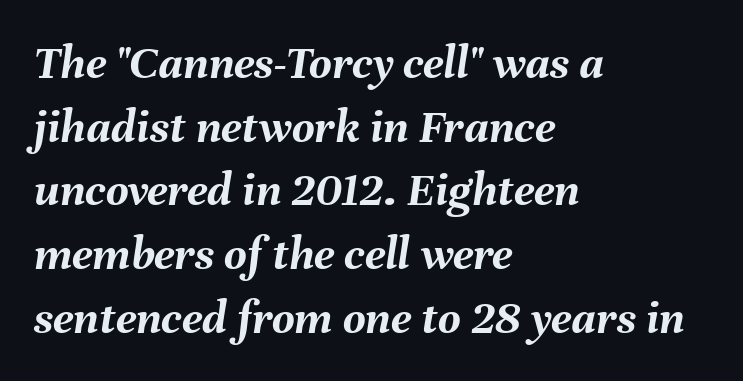
Q: Is the text bold? A: Yes.
Q: Is the text italic (slanted)? A: Yes, it leans right by about 8 degrees.
Q: Is the text underlined? A: No.
Q: How is the paragraph aligned? A: Left-aligned.
Q: Is the spacing between letters normal or unusually wide? A: Normal.
Q: Is the spacing between lines tight, normal or loose? A: Normal.
Q: Width (condensed, normal, or wide)? A: Normal.
Q: Stroke contrast? A: Medium.
Q: x-height? A: Medium.
Q: Monospaced? A: No.
